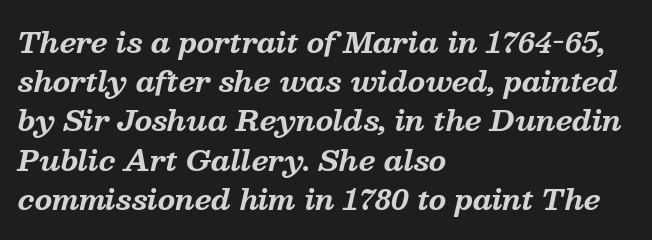
The face used here is seriffed, in the tradition of book romans. A full-strength bold gives these letters their thick strokes. A normal amount of white space separates one row of letters from the next. Horizontally, the lines are justified to the leading edge only. Any mark beneath the type? The region is blank. The font's italic variant was chosen for this text.
